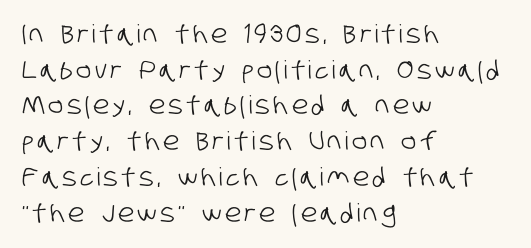
The rendering uses a moderate line-height, typical for paragraphs. The area under the type is left untouched. Is the block centered? No — it sits flush against the left margin.
